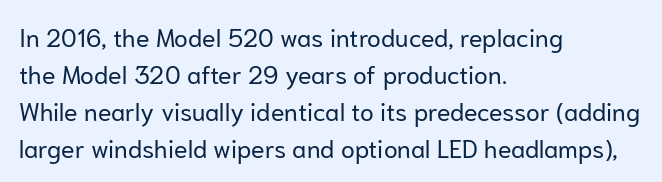
A typesetter would call this leading conventional body-copy spacing. Descender tails drop into unmarked territory. Visually the block forms a straight wall on the left and a jagged coastline on the right. Do the letters lean? They stand straight.
